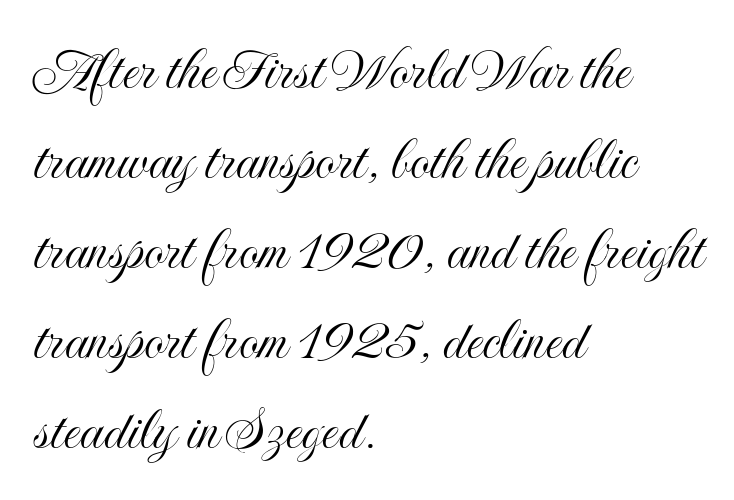
The image shows 63 px condensed type; set left-aligned, normal line spacing (1.43x), normal letter spacing, not underlined; a small x-height.
